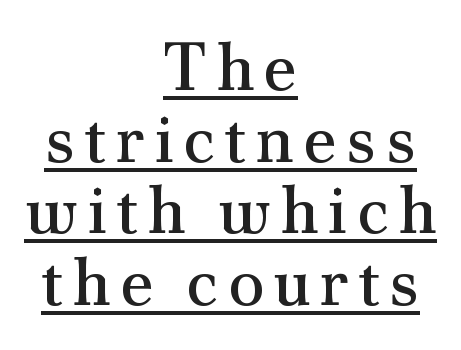
Q: Is the text bold? A: No.
Q: Is the text italic (slanted)? A: No, it is upright.
Q: Is the typeface a serif or a sans-serif typeface? A: Serif.
Q: Is the text underlined? A: Yes.
Q: How is the paragraph aligned? A: Centered.
Q: Is the spacing between lines tight, normal or loose? A: Tight.
Q: Width (condensed, normal, or wide)? A: Normal.
Q: Stroke contrast? A: Medium.
Q: x-height? A: Small.
Q: Monospaced? A: No.
